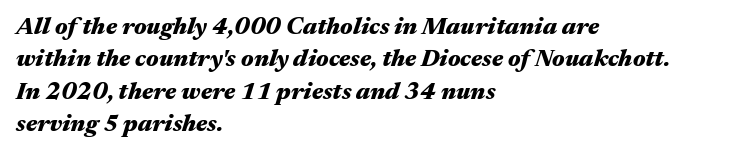
Q: Is the text bold? A: Yes.
Q: Is the text italic (slanted)? A: Yes, it leans right by about 17 degrees.
Q: Is the text underlined? A: No.
Q: How is the paragraph aligned? A: Left-aligned.
Q: Is the spacing between letters normal or unusually wide? A: Normal.
Q: Is the spacing between lines tight, normal or loose? A: Normal.
